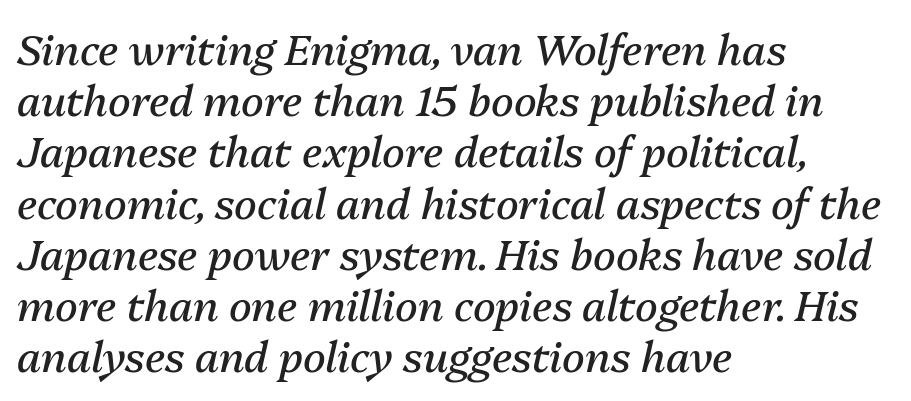
{"italic": "yes", "lean": "right", "slant_degrees": 13, "bold": "no", "weight": "regular", "width": "normal", "stroke_contrast": "medium", "x_height": "medium", "monospaced": "no", "underline": "no", "align": "left", "line_spacing_ratio": 1.22, "letter_spacing": "normal", "letter_spacing_em": 0.0, "glyph_px": 42}
